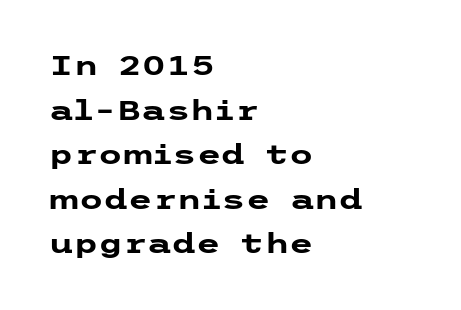
The image shows 28 px heavy, wide sans-serif type, upright; set left-aligned, normal line spacing (1.59x), normal letter spacing, not underlined; low stroke contrast and a medium x-height.
